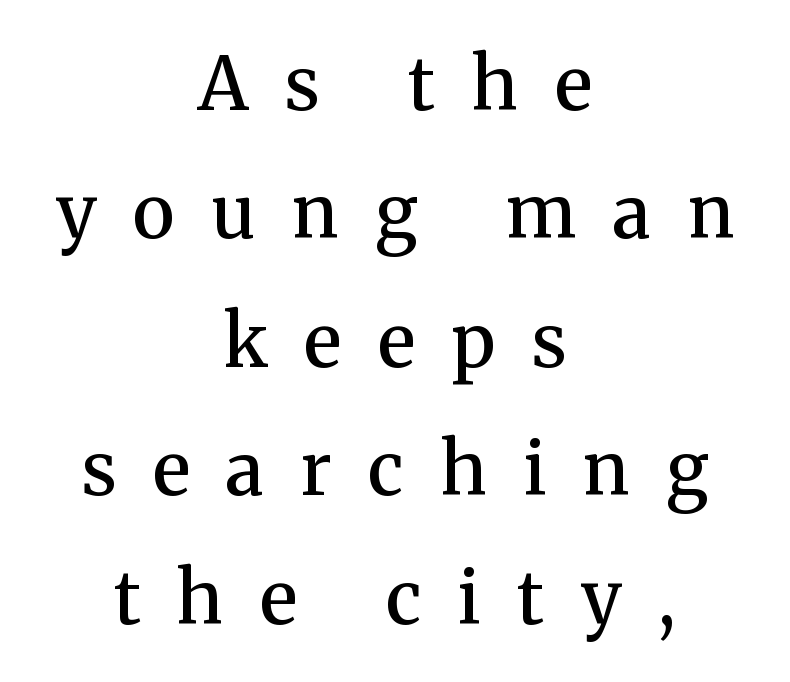
{"serif": "yes", "italic": "no", "bold": "semi", "weight": "semibold", "width": "normal", "stroke_contrast": "medium", "x_height": "medium", "monospaced": "no", "underline": "no", "align": "center", "line_spacing_ratio": 1.76, "letter_spacing": "wide", "letter_spacing_em": 0.5, "glyph_px": 73}
